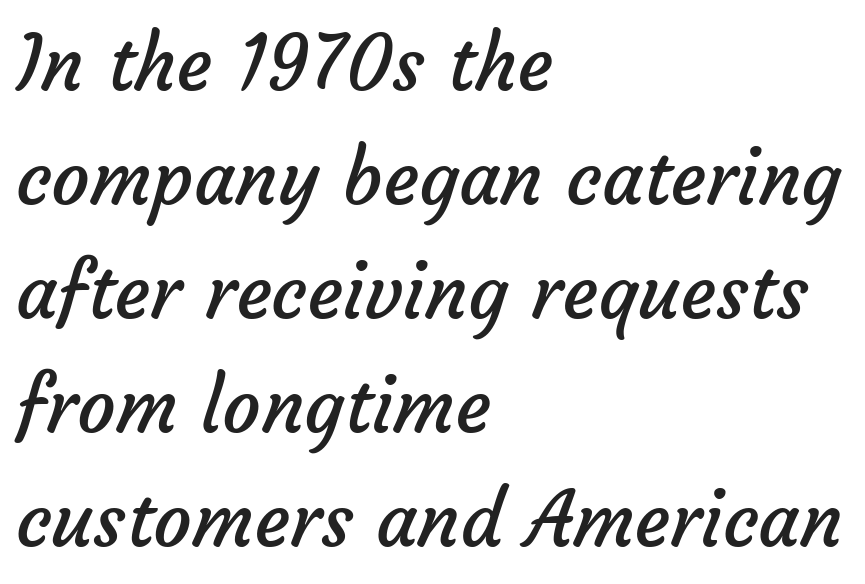
{"serif": "no", "bold": "no", "weight": "regular", "width": "normal", "stroke_contrast": "low", "x_height": "medium", "monospaced": "no", "underline": "no", "align": "left", "line_spacing": "normal", "line_spacing_ratio": 1.5, "letter_spacing": "normal", "letter_spacing_em": 0.0, "glyph_px": 76}
